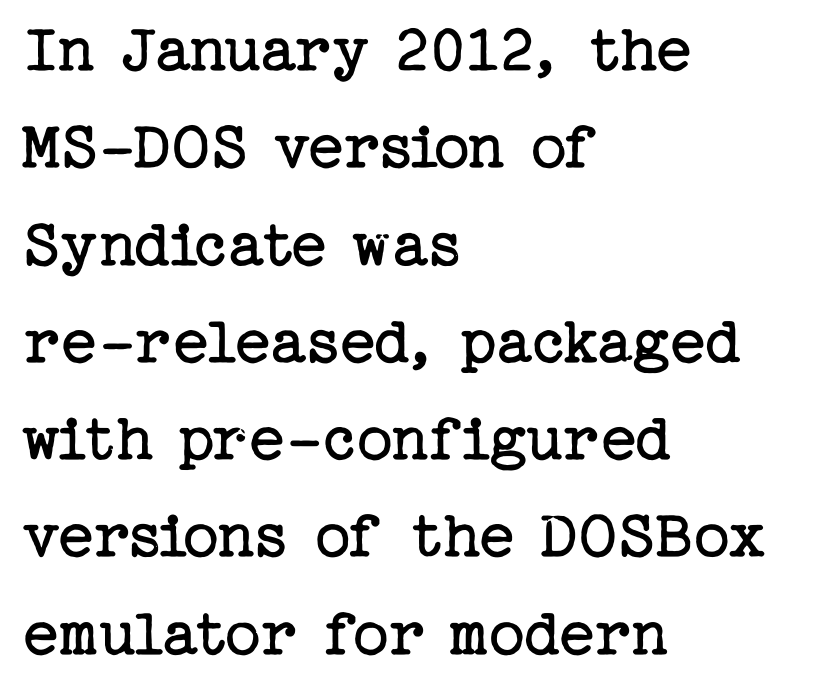
{"serif": "yes", "italic": "no", "bold": "no", "weight": "regular", "width": "normal", "stroke_contrast": "low", "x_height": "medium", "underline": "no", "align": "left", "line_spacing": "normal", "line_spacing_ratio": 1.39, "letter_spacing": "normal", "letter_spacing_em": 0.0, "glyph_px": 70}
